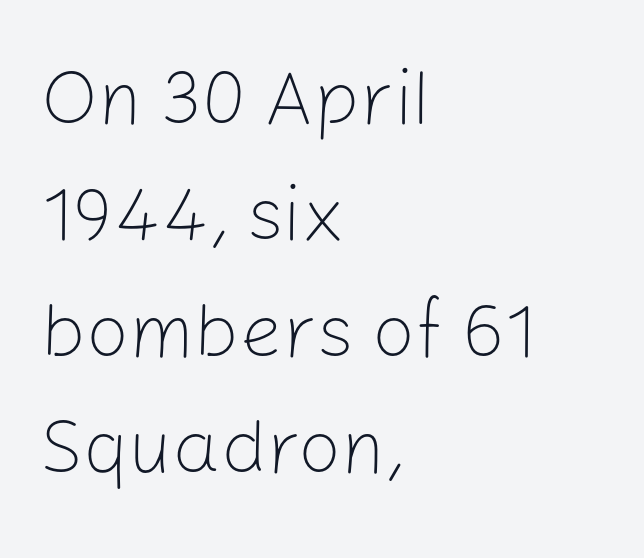
{"serif": "no", "italic": "no", "bold": "no", "weight": "light", "width": "normal", "stroke_contrast": "low", "x_height": "medium", "monospaced": "no", "underline": "no", "align": "left", "line_spacing": "normal", "line_spacing_ratio": 1.53, "letter_spacing": "normal", "letter_spacing_em": 0.0, "glyph_px": 76}
